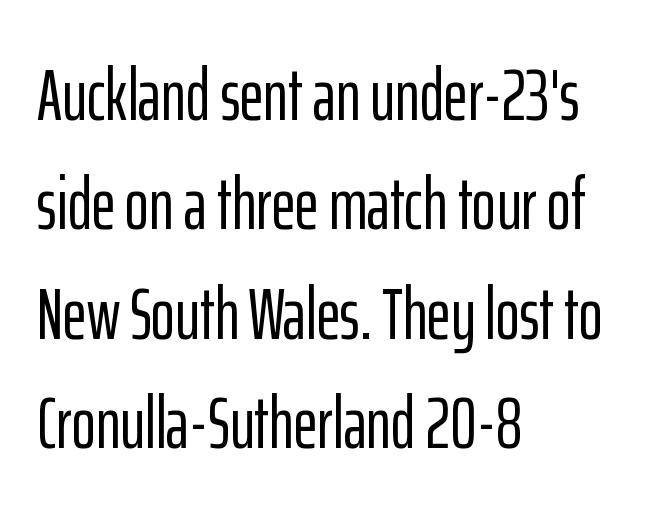
The rendering uses natural spacing where letterforms have individual widths. Every character sits straight up, as roman type does. Reading down the block, your eye returns to a fixed left position each line. The block of text has a typical density, with ordinary space between rows. The text was rendered using a sans face with plain stroke endings.
